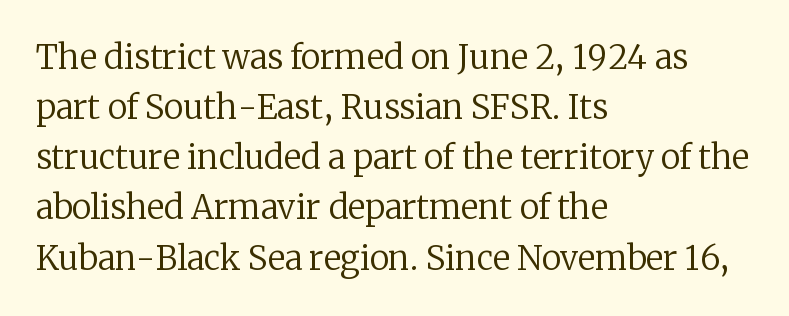
Font category for this specimen: serif. Evenly set lines give the paragraph a standard silhouette. The passage is arranged the way most books set body copy — flush left. The gap between lines stays unmarked.
